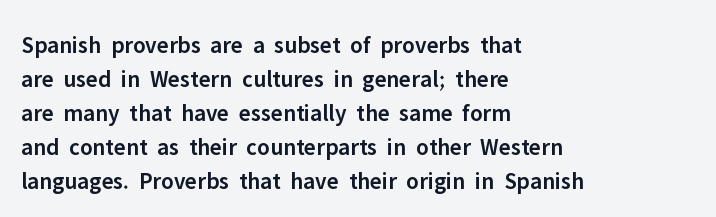
The image shows 24 px text type, upright; set left-aligned, normal line spacing (1.42x), normal letter spacing, not underlined.
